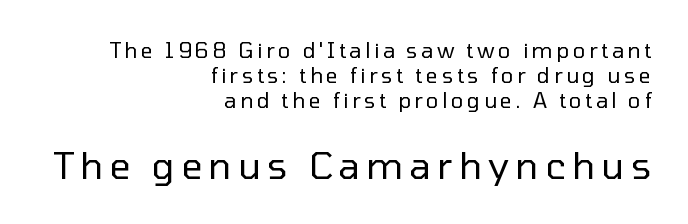
Q: Is the text bold? A: No.
Q: Is the text italic (slanted)? A: No, it is upright.
Q: Is the typeface a serif or a sans-serif typeface? A: Sans-serif.
Q: Is the text underlined? A: No.
Q: How is the paragraph aligned? A: Right-aligned.
Q: Which block of text is set in a larger size, the first (top) or the second (bottom)? A: The second (bottom) one.
Q: Width (condensed, normal, or wide)? A: Normal.
Q: Stroke contrast? A: Low.
Q: x-height? A: Medium.
Q: Monospaced? A: No.
